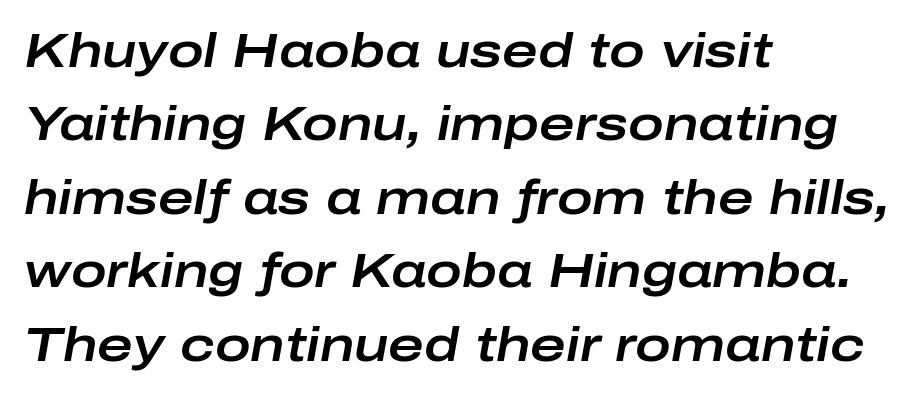
Q: Is the text italic (slanted)? A: Yes, it leans right by about 10 degrees.
Q: Is the text underlined? A: No.
Q: How is the paragraph aligned? A: Left-aligned.
Q: Is the spacing between letters normal or unusually wide? A: Normal.
Q: Is the spacing between lines tight, normal or loose? A: Normal.
Q: Width (condensed, normal, or wide)? A: Wide.
Q: Stroke contrast? A: Low.
Q: x-height? A: Medium.
Q: Monospaced? A: No.
